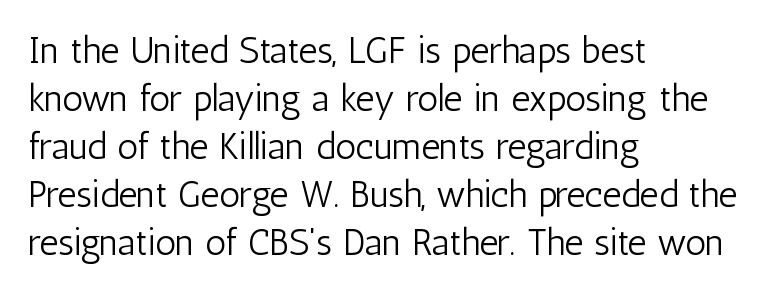
The image shows 37 px light, condensed sans-serif type, upright; set left-aligned, normal line spacing (1.3x), normal letter spacing, not underlined; low stroke contrast and a medium x-height.
